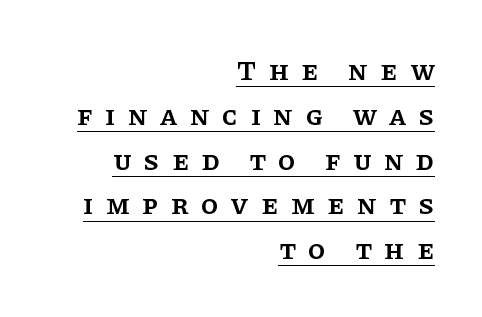
Q: Is the text bold? A: Semi-bold.
Q: Is the text italic (slanted)? A: No, it is upright.
Q: Is the typeface a serif or a sans-serif typeface? A: Serif.
Q: Is the text underlined? A: Yes.
Q: How is the paragraph aligned? A: Right-aligned.
Q: Is the spacing between letters normal or unusually wide? A: Unusually wide.
Q: Is the spacing between lines tight, normal or loose? A: Normal.
Q: Width (condensed, normal, or wide)? A: Normal.
Q: Stroke contrast? A: Low.
Q: x-height? A: Large.
Q: Monospaced? A: No.
